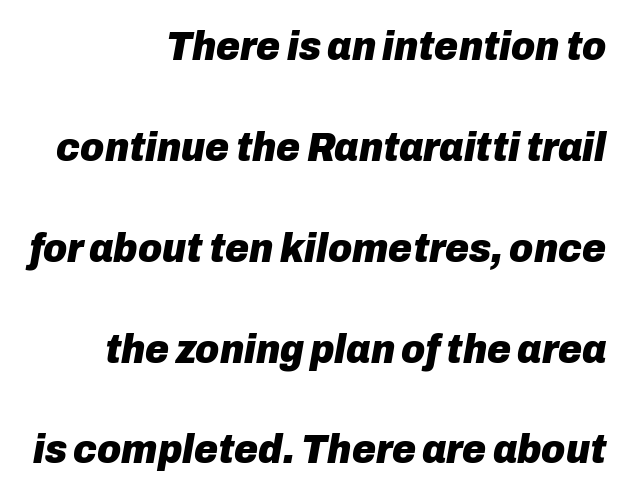
The image shows 41 px heavy type, italic (leaning right); set right-aligned, loose line spacing (2.46x), normal letter spacing, not underlined; low stroke contrast and a medium x-height.
